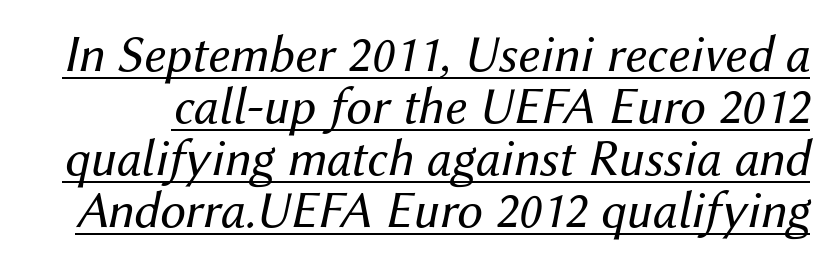
Q: Is the text bold? A: No.
Q: Is the text italic (slanted)? A: Yes, it leans right by about 12 degrees.
Q: Is the text underlined? A: Yes.
Q: Is the spacing between letters normal or unusually wide? A: Normal.
Q: Is the spacing between lines tight, normal or loose? A: Tight.
Q: Width (condensed, normal, or wide)? A: Normal.
Q: Stroke contrast? A: Medium.
Q: x-height? A: Medium.
Q: Monospaced? A: No.
